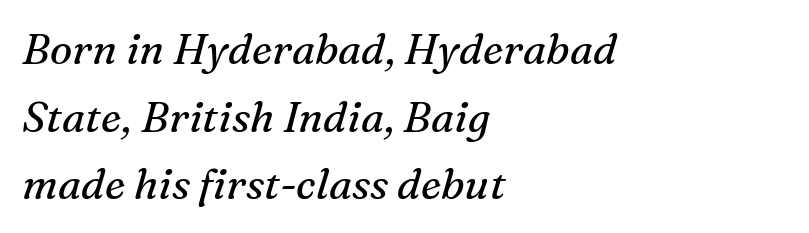
The image shows 42 px regular-weight serif type, italic (leaning right); set left-aligned, normal line spacing (1.61x), normal letter spacing, not underlined; medium stroke contrast and a medium x-height.
